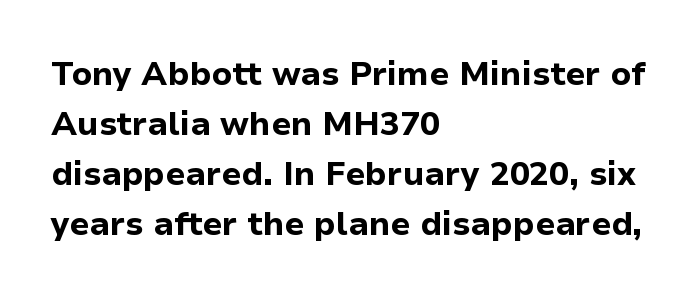
Any mark beneath the type? The region is blank. Posture: upright roman. Caption: standard tracking, unaltered. A typesetter would label this face a sans. Regular leading.
